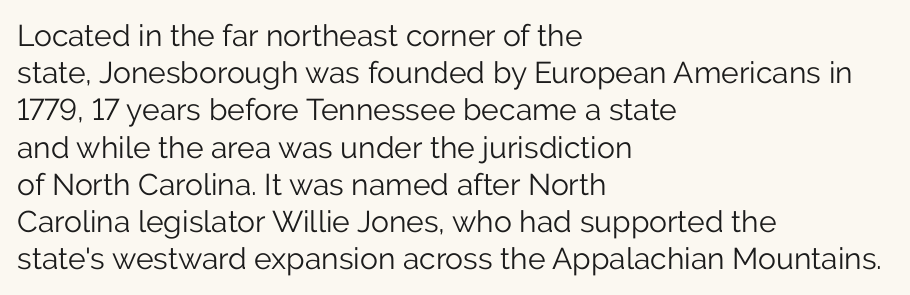
The image shows 30 px light sans-serif type, upright; set left-aligned, line spacing 1.24x, normal letter spacing, not underlined; low stroke contrast and a medium x-height.
